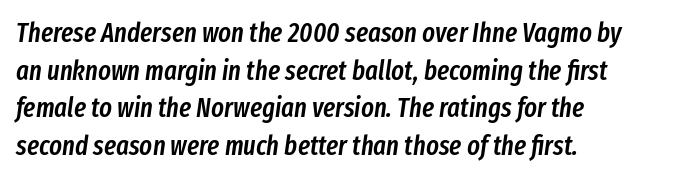
Q: Is the text bold? A: Semi-bold.
Q: Is the text italic (slanted)? A: Yes, it leans right by about 8 degrees.
Q: Is the text underlined? A: No.
Q: How is the paragraph aligned? A: Left-aligned.
Q: Is the spacing between letters normal or unusually wide? A: Normal.
Q: Is the spacing between lines tight, normal or loose? A: Normal.
